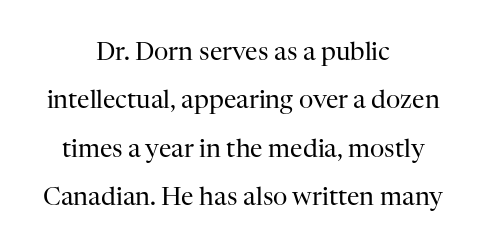
Q: Is the text bold? A: No.
Q: Is the text italic (slanted)? A: No, it is upright.
Q: Is the text underlined? A: No.
Q: How is the paragraph aligned? A: Centered.
Q: Is the spacing between letters normal or unusually wide? A: Normal.
Q: Is the spacing between lines tight, normal or loose? A: Loose.
